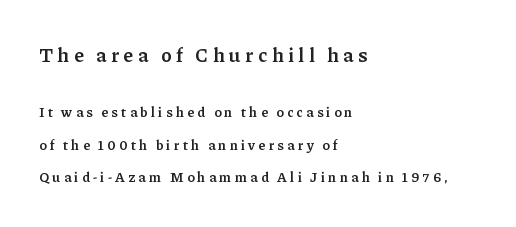
The image shows 20 px text type, upright; set left-aligned, loose line spacing (2.32x), unusually wide letter spacing (+0.24 em), not underlined; the first (top) block is 1.43x larger.
